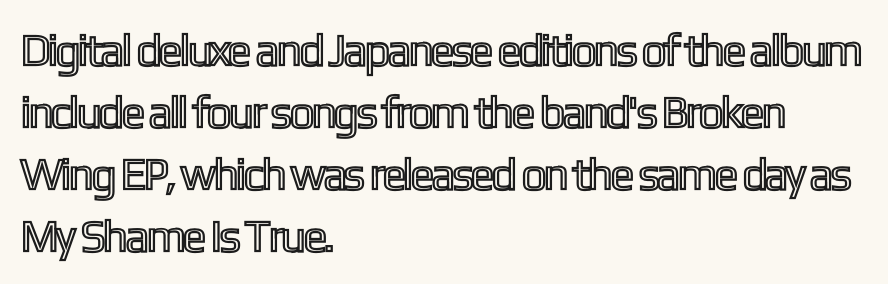
{"italic": "no", "width": "condensed", "x_height": "medium", "monospaced": "no", "underline": "no", "align": "left", "line_spacing": "normal", "line_spacing_ratio": 1.38, "letter_spacing": "normal", "letter_spacing_em": 0.0, "glyph_px": 45}
